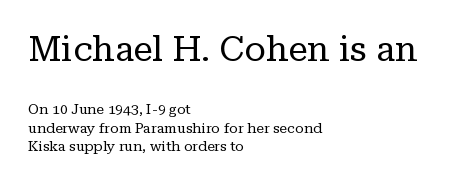
The image shows 35 px regular-weight serif type, upright; set left-aligned, normal line spacing (1.3x), normal letter spacing, not underlined; the first (top) block is 2.5x larger; low stroke contrast and a medium x-height.
